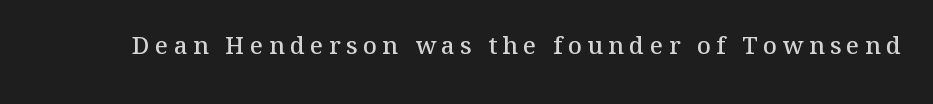
In terms of posture, this sample is upright. The glyphs are unaccompanied by any horizontal stroke below them. Each glyph is drawn with semibold strokes, heavier than normal yet not fully bold. The face used here is rendered with a markedly widened letterfit.
